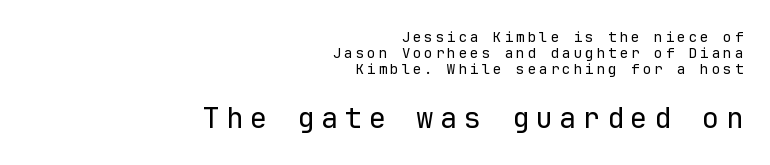
The image shows 29 px regular-weight sans-serif type, upright, monospaced; set right-aligned, tight line spacing (1.15x), unusually wide letter spacing (+0.22 em), not underlined; the second (bottom) block is 2.07x larger; low stroke contrast and a medium x-height.
